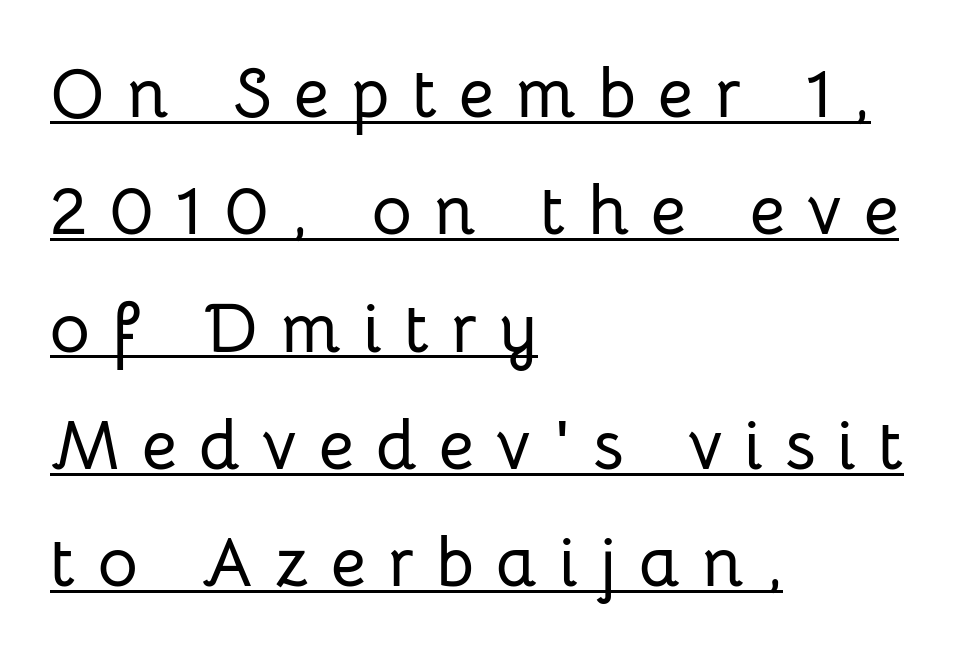
Compared with typical body copy, the letter spacing here is much looser. How would I describe the line gaps? Plain and ordinary. No italicization has been applied; the sample stays upright. The passage is arranged the way most books set body copy — flush left. Has an underline been added? It has.
